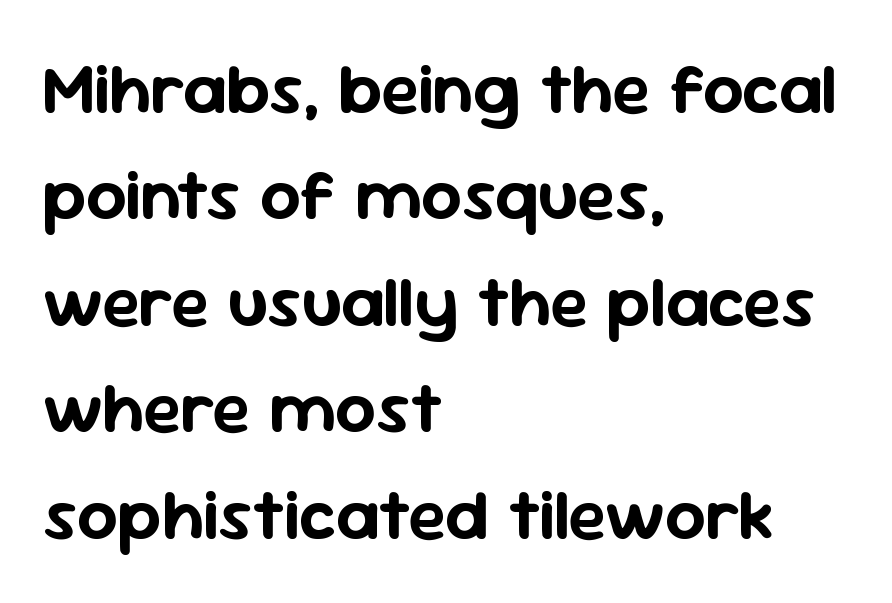
{"serif": "no", "italic": "no", "width": "normal", "stroke_contrast": "low", "x_height": "medium", "monospaced": "no", "underline": "no", "align": "left", "line_spacing": "normal", "line_spacing_ratio": 1.5, "letter_spacing": "normal", "letter_spacing_em": 0.0, "glyph_px": 71}
